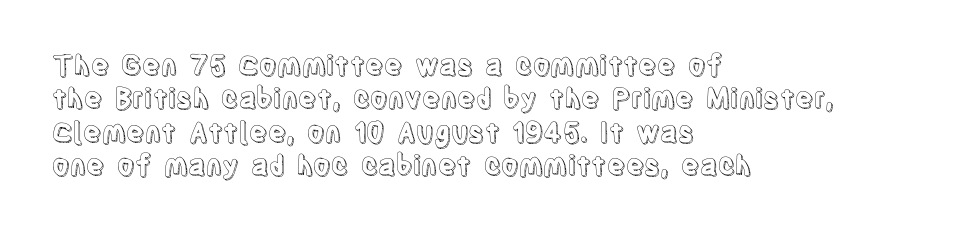
Q: Is the text italic (slanted)? A: No, it is upright.
Q: Is the text underlined? A: No.
Q: How is the paragraph aligned? A: Left-aligned.
Q: Is the spacing between letters normal or unusually wide? A: Normal.
